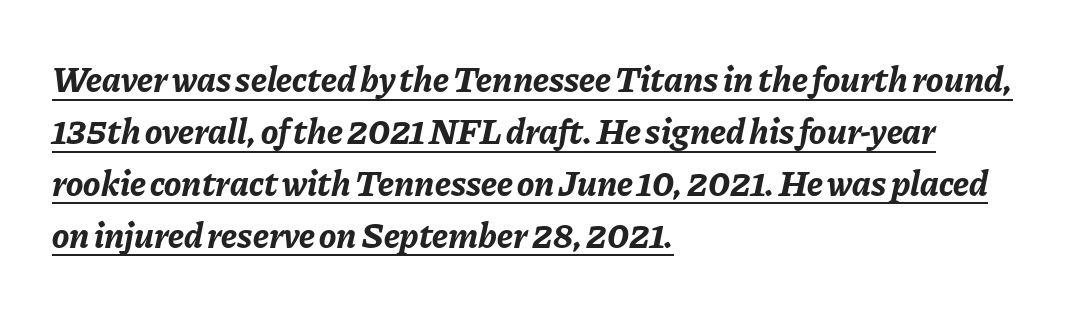
The image shows 36 px bold type, italic (leaning right); set left-aligned, normal line spacing (1.44x), normal letter spacing, underlined; low stroke contrast and a medium x-height.
